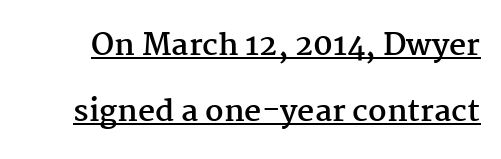
Q: Is the text bold? A: Yes.
Q: Is the text italic (slanted)? A: No, it is upright.
Q: Is the typeface a serif or a sans-serif typeface? A: Serif.
Q: Is the text underlined? A: Yes.
Q: Is the spacing between letters normal or unusually wide? A: Normal.
Q: Is the spacing between lines tight, normal or loose? A: Loose.
Q: Width (condensed, normal, or wide)? A: Normal.
Q: Stroke contrast? A: Medium.
Q: x-height? A: Medium.
Q: Monospaced? A: No.
